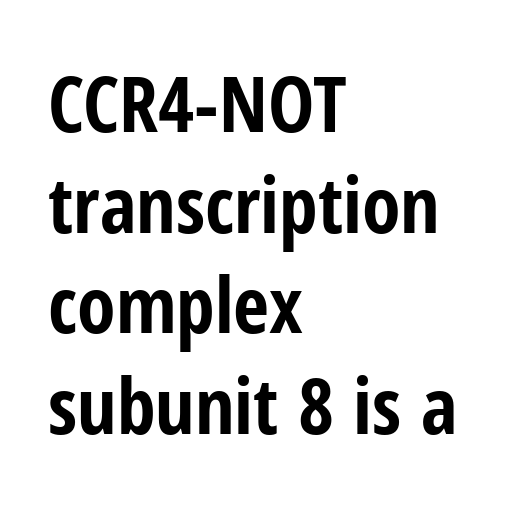
Nothing unusual about the tracking: characters are spaced as the font intends. Unlike italic type, these characters show no tilt at all. The face used here is proportionally spaced, like ordinary book or web type. Check the space under the baseline: it is left empty. Serifs: no, the terminals of the letterforms are clean. Strokes here are thick enough to call this a true bold.
